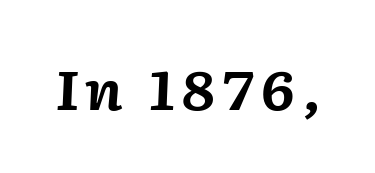
Q: Is the text bold? A: Yes.
Q: Is the text italic (slanted)? A: Yes, it leans right by about 2 degrees.
Q: Is the text underlined? A: No.
Q: Width (condensed, normal, or wide)? A: Normal.
Q: Stroke contrast? A: Medium.
Q: x-height? A: Medium.
Q: Monospaced? A: No.
